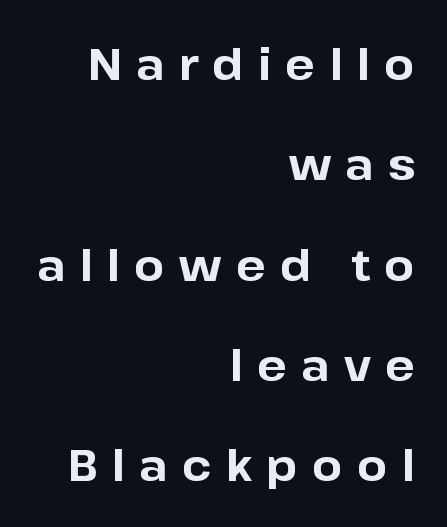
Q: Is the text bold? A: Yes.
Q: Is the text italic (slanted)? A: No, it is upright.
Q: Is the typeface a serif or a sans-serif typeface? A: Sans-serif.
Q: Is the text underlined? A: No.
Q: How is the paragraph aligned? A: Right-aligned.
Q: Is the spacing between letters normal or unusually wide? A: Unusually wide.
Q: Is the spacing between lines tight, normal or loose? A: Loose.
Q: Width (condensed, normal, or wide)? A: Normal.
Q: Stroke contrast? A: Low.
Q: x-height? A: Medium.
Q: Monospaced? A: No.
